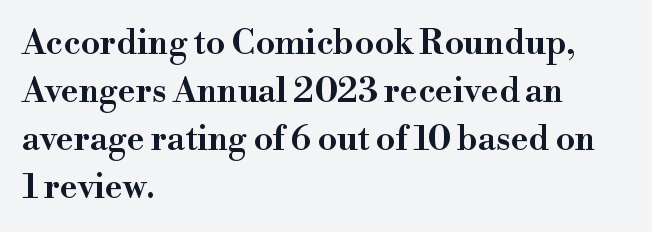
The axis of the letterforms is exactly vertical. This sample is left-justified, so line endings fall wherever the words run out. Vertical spacing — default. To sum up the face: it has serifs. How are the letters spaced? Ordinarily, with no added tracking. Each letter keeps its own natural width here, so spacing adapts to shape.
